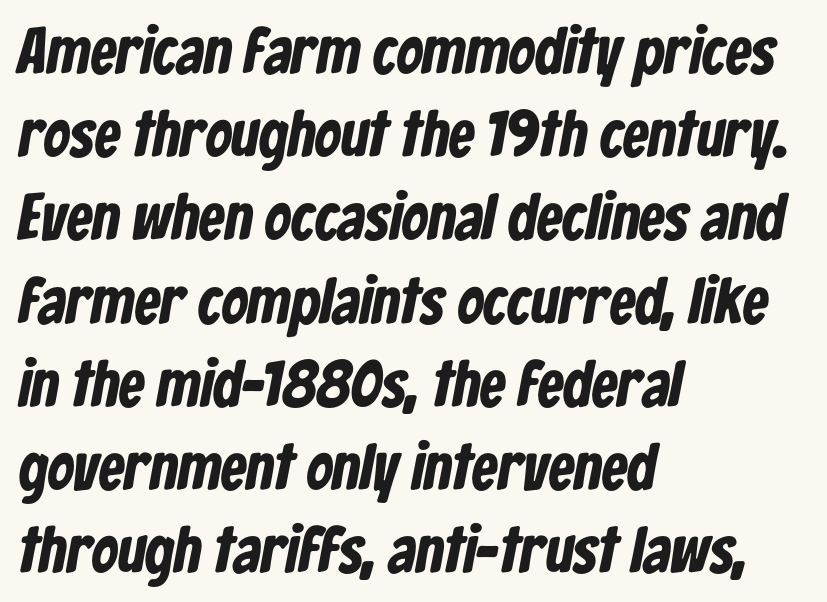
Q: Is the text bold? A: Yes.
Q: Is the typeface a serif or a sans-serif typeface? A: Sans-serif.
Q: Is the text underlined? A: No.
Q: How is the paragraph aligned? A: Left-aligned.
Q: Is the spacing between letters normal or unusually wide? A: Normal.
Q: Is the spacing between lines tight, normal or loose? A: Normal.
Q: Width (condensed, normal, or wide)? A: Condensed.
Q: Stroke contrast? A: Low.
Q: x-height? A: Medium.
Q: Monospaced? A: No.
